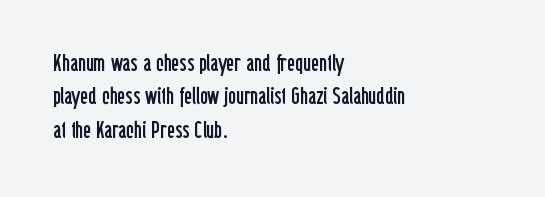
Q: Is the text bold? A: No.
Q: Is the text italic (slanted)? A: No, it is upright.
Q: Is the text underlined? A: No.
Q: How is the paragraph aligned? A: Left-aligned.
Q: Is the spacing between letters normal or unusually wide? A: Normal.
Q: Is the spacing between lines tight, normal or loose? A: Normal.
